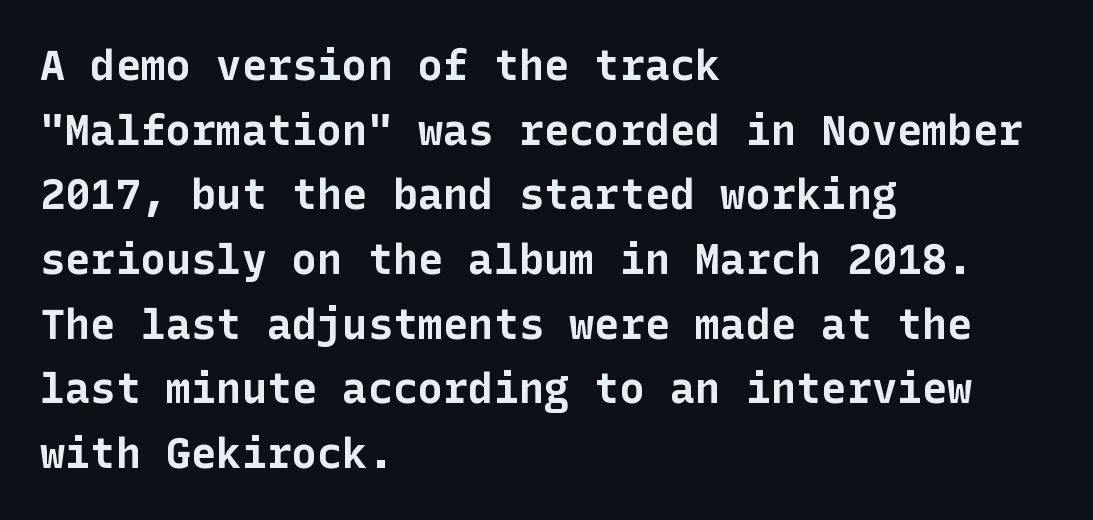
Q: Is the text bold? A: Yes.
Q: Is the text italic (slanted)? A: No, it is upright.
Q: Is the typeface a serif or a sans-serif typeface? A: Sans-serif.
Q: Is the text underlined? A: No.
Q: How is the paragraph aligned? A: Left-aligned.
Q: Is the spacing between letters normal or unusually wide? A: Normal.
Q: Is the spacing between lines tight, normal or loose? A: Normal.
Q: Width (condensed, normal, or wide)? A: Normal.
Q: Stroke contrast? A: Low.
Q: x-height? A: Medium.
